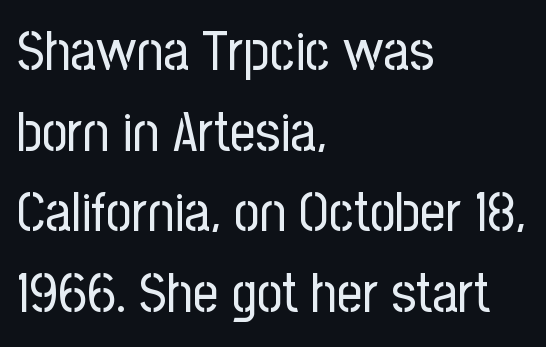
The image shows 56 px regular-weight, condensed sans-serif type, upright; set left-aligned, normal line spacing (1.44x), normal letter spacing, not underlined; low stroke contrast and a medium x-height.
